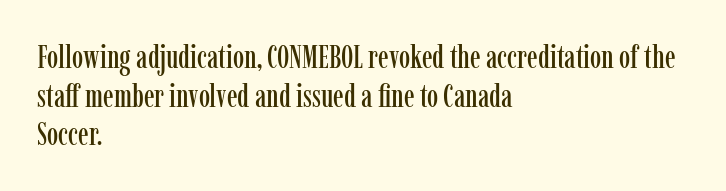
{"serif": "yes", "italic": "no", "width": "condensed", "stroke_contrast": "low", "x_height": "medium", "monospaced": "no", "underline": "no", "align": "left", "line_spacing_ratio": 1.21, "letter_spacing": "normal", "letter_spacing_em": 0.0, "glyph_px": 32}
